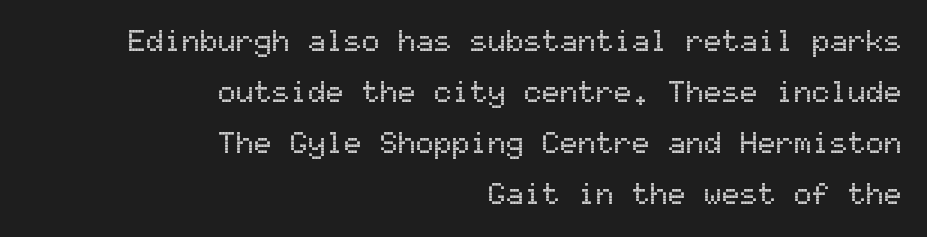
The image shows 30 px sans-serif type, upright, monospaced; set right-aligned, normal line spacing (1.7x), normal letter spacing, not underlined; medium stroke contrast and a medium x-height.
